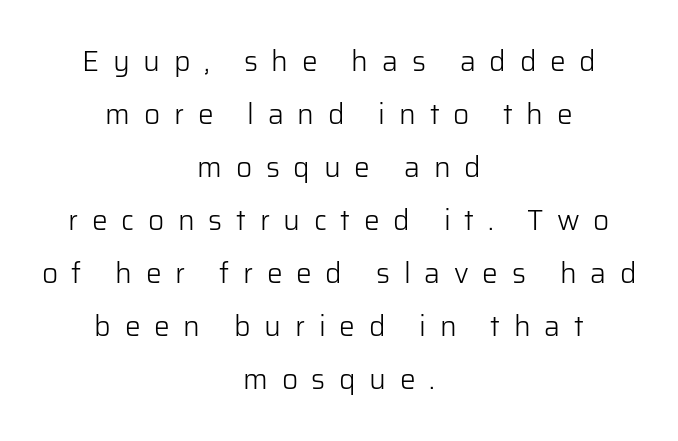
The image shows 28 px light sans-serif type, upright; set centered, line spacing 1.89x, unusually wide letter spacing (+0.49 em), not underlined; low stroke contrast and a medium x-height.
